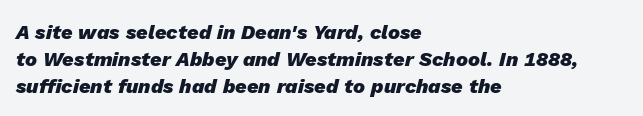
{"italic": "yes", "lean": "right", "slant_degrees": 13, "bold": "yes", "underline": "no", "align": "left", "line_spacing": "normal", "line_spacing_ratio": 1.34, "letter_spacing": "normal", "letter_spacing_em": 0.0, "glyph_px": 20}
